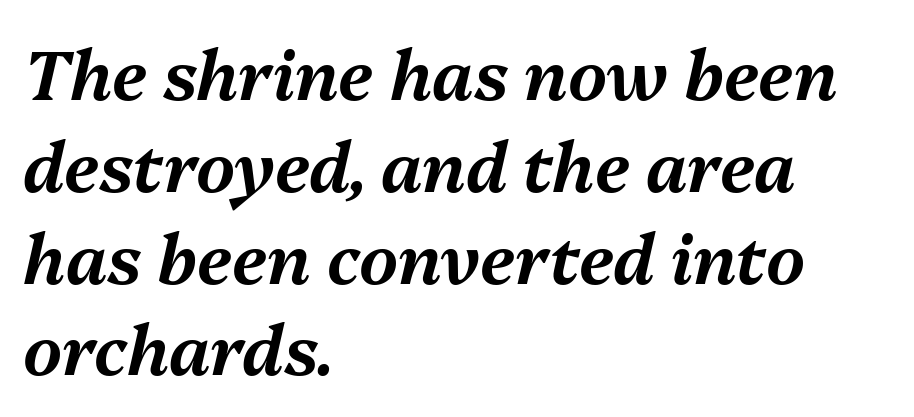
Q: Is the text italic (slanted)? A: Yes, it leans right by about 13 degrees.
Q: Is the text underlined? A: No.
Q: How is the paragraph aligned? A: Left-aligned.
Q: Is the spacing between letters normal or unusually wide? A: Normal.
Q: Is the spacing between lines tight, normal or loose? A: Normal.
Q: Width (condensed, normal, or wide)? A: Normal.
Q: Stroke contrast? A: Medium.
Q: x-height? A: Medium.
Q: Monospaced? A: No.
